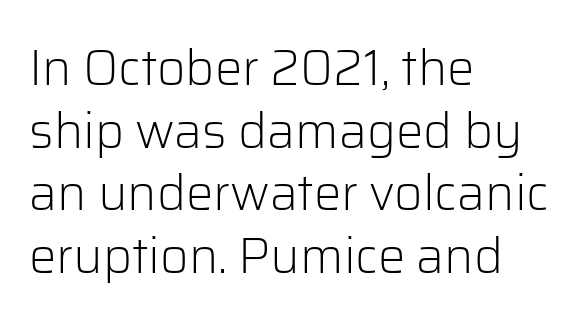
You could not count columns in this text — the font is proportionally spaced. The font's upright variant was chosen for this text. The rendering uses a moderate line-height, typical for paragraphs. Nope, no serifs anywhere on these letters. Horizontal alignment here is leftward, the default for most running prose. Nothing heavy about these letters — not bold at all.
